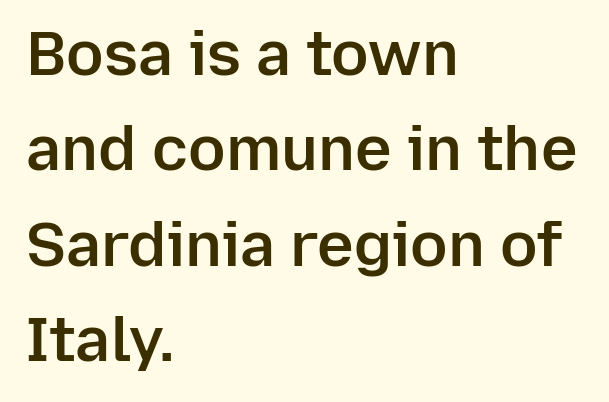
The image shows 62 px semibold sans-serif type, upright; set left-aligned, normal line spacing (1.54x), normal letter spacing, not underlined; low stroke contrast and a medium x-height.
